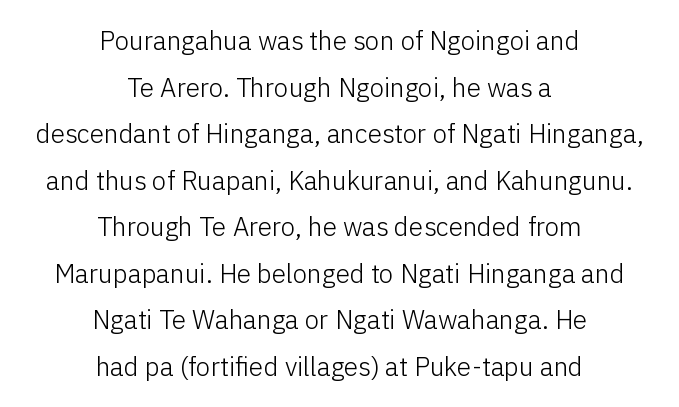
{"italic": "no", "bold": "no", "underline": "no", "align": "center", "line_spacing_ratio": 1.79, "letter_spacing": "normal", "letter_spacing_em": 0.0, "glyph_px": 26}
